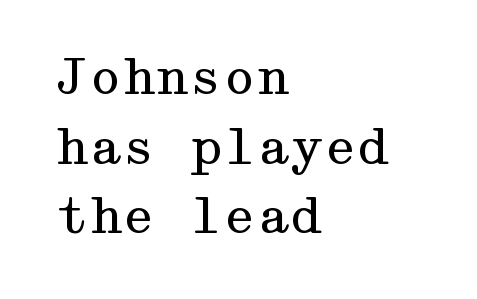
The image shows 48 px regular-weight, wide serif type, upright; set left-aligned, normal line spacing (1.45x), normal letter spacing, not underlined; medium stroke contrast and a medium x-height.
